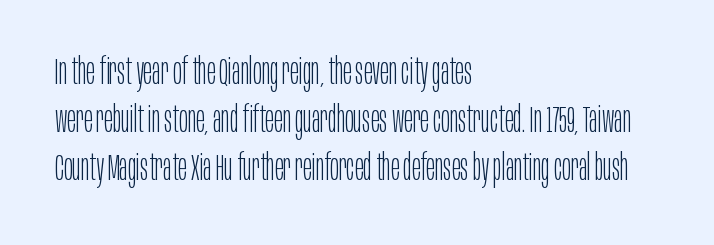
Q: Is the text bold? A: No.
Q: Is the text italic (slanted)? A: No, it is upright.
Q: Is the typeface a serif or a sans-serif typeface? A: Sans-serif.
Q: Is the text underlined? A: No.
Q: How is the paragraph aligned? A: Left-aligned.
Q: Is the spacing between letters normal or unusually wide? A: Normal.
Q: Is the spacing between lines tight, normal or loose? A: Normal.
Q: Width (condensed, normal, or wide)? A: Condensed.
Q: Stroke contrast? A: Low.
Q: x-height? A: Large.
Q: Monospaced? A: No.
